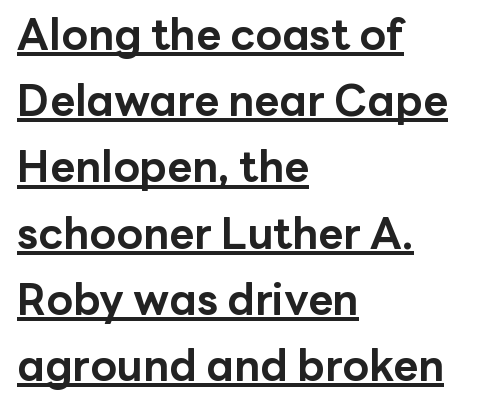
{"serif": "no", "italic": "no", "bold": "yes", "weight": "bold", "width": "normal", "stroke_contrast": "low", "x_height": "medium", "monospaced": "no", "underline": "yes", "align": "left", "line_spacing": "normal", "line_spacing_ratio": 1.54, "letter_spacing": "normal", "letter_spacing_em": 0.0, "glyph_px": 43}
